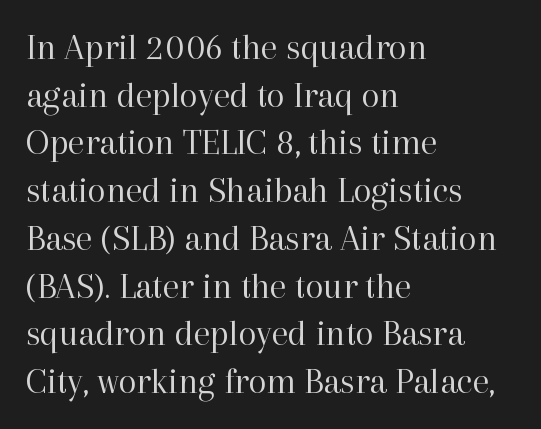
{"serif": "yes", "italic": "no", "bold": "no", "weight": "regular", "width": "normal", "stroke_contrast": "high", "x_height": "medium", "monospaced": "no", "underline": "no", "align": "left", "line_spacing": "normal", "line_spacing_ratio": 1.29, "letter_spacing": "normal", "letter_spacing_em": 0.0, "glyph_px": 37}
